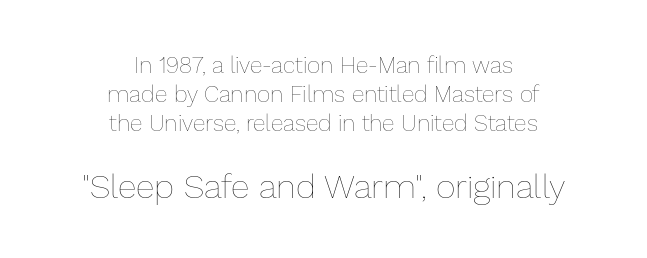
{"italic": "no", "bold": "no", "weight": "thin", "width": "normal", "stroke_contrast": "low", "x_height": "medium", "monospaced": "no", "underline": "no", "align": "center", "line_spacing": "normal", "line_spacing_ratio": 1.27, "letter_spacing": "normal", "letter_spacing_em": 0.0, "larger_block": "second", "size_ratio": 1.48, "glyph_px": 34}
